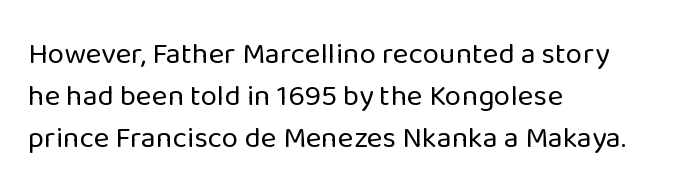
{"serif": "no", "italic": "no", "bold": "no", "weight": "regular", "width": "normal", "stroke_contrast": "low", "x_height": "medium", "monospaced": "no", "underline": "no", "align": "left", "line_spacing": "normal", "line_spacing_ratio": 1.4, "letter_spacing": "normal", "letter_spacing_em": 0.0, "glyph_px": 30}
